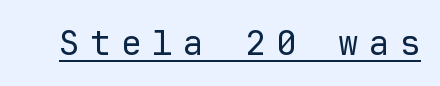
The specimen reads as upright at a glance. Look at the bottom of the vertical strokes: they stop flat, with no serifs. The rendering uses typewriter-style spacing with identical character cells. A typographer would call this underscored text. Bold? No — there's no thickening of the strokes.
